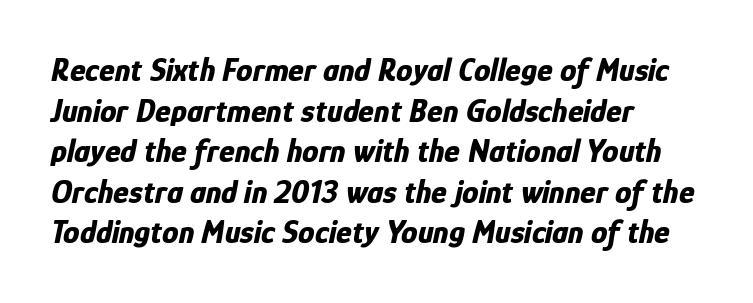
{"italic": "yes", "lean": "right", "slant_degrees": 12, "bold": "yes", "weight": "bold", "width": "condensed", "stroke_contrast": "low", "x_height": "medium", "monospaced": "no", "underline": "no", "align": "left", "line_spacing_ratio": 1.23, "letter_spacing": "normal", "letter_spacing_em": 0.0, "glyph_px": 33}
